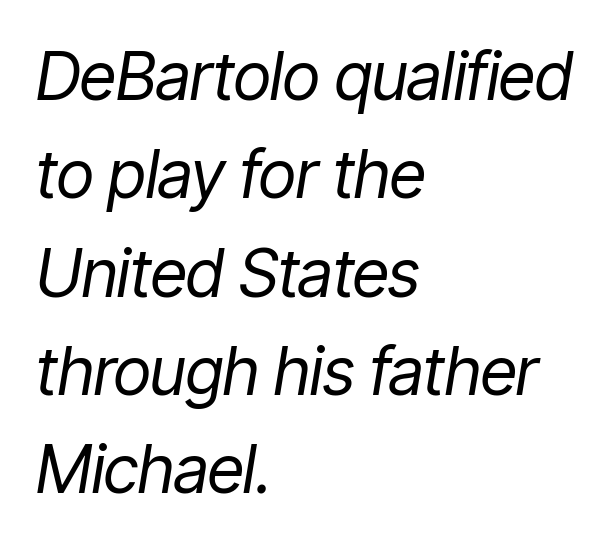
Q: Is the text bold? A: No.
Q: Is the text italic (slanted)? A: Yes, it leans right by about 9 degrees.
Q: Is the text underlined? A: No.
Q: How is the paragraph aligned? A: Left-aligned.
Q: Is the spacing between letters normal or unusually wide? A: Normal.
Q: Is the spacing between lines tight, normal or loose? A: Normal.
Q: Width (condensed, normal, or wide)? A: Condensed.
Q: Stroke contrast? A: Low.
Q: x-height? A: Medium.
Q: Monospaced? A: No.
